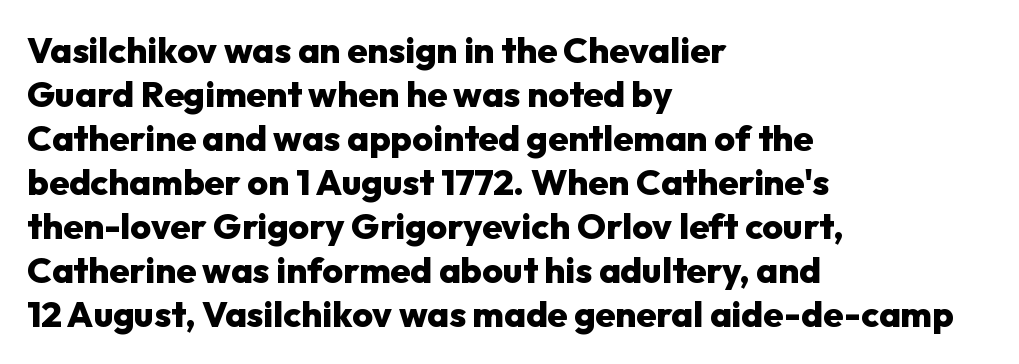
Q: Is the text bold? A: Yes.
Q: Is the text italic (slanted)? A: No, it is upright.
Q: Is the typeface a serif or a sans-serif typeface? A: Sans-serif.
Q: Is the text underlined? A: No.
Q: How is the paragraph aligned? A: Left-aligned.
Q: Is the spacing between letters normal or unusually wide? A: Normal.
Q: Width (condensed, normal, or wide)? A: Normal.
Q: Stroke contrast? A: Low.
Q: x-height? A: Medium.
Q: Monospaced? A: No.
